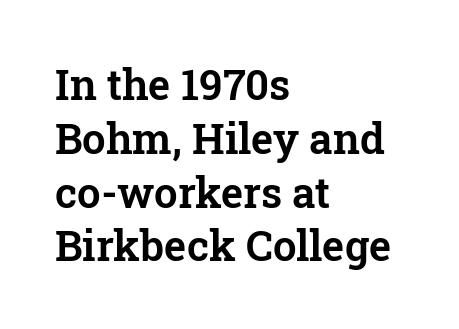
{"serif": "yes", "italic": "no", "width": "normal", "stroke_contrast": "low", "x_height": "medium", "monospaced": "no", "underline": "no", "align": "left", "line_spacing": "normal", "line_spacing_ratio": 1.28, "letter_spacing": "normal", "letter_spacing_em": 0.0, "glyph_px": 42}
